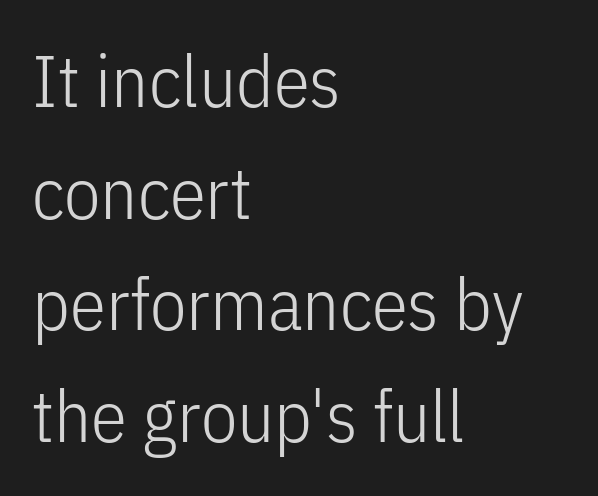
{"serif": "no", "italic": "no", "bold": "no", "weight": "light", "width": "condensed", "stroke_contrast": "low", "x_height": "medium", "monospaced": "no", "underline": "no", "align": "left", "line_spacing": "normal", "line_spacing_ratio": 1.53, "letter_spacing": "normal", "letter_spacing_em": 0.0, "glyph_px": 73}
